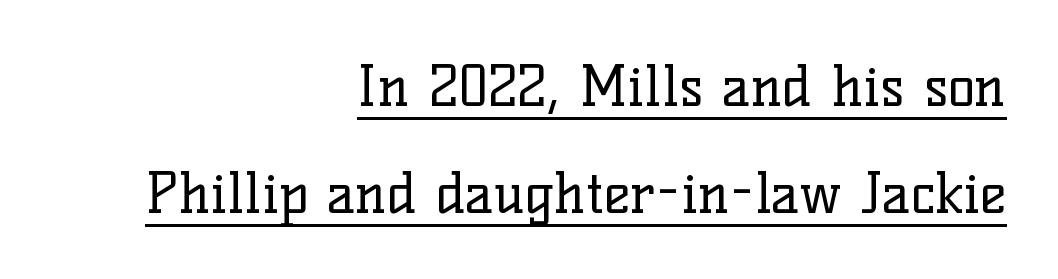
{"serif": "yes", "italic": "no", "bold": "no", "weight": "regular", "width": "normal", "stroke_contrast": "low", "x_height": "medium", "monospaced": "no", "underline": "yes", "align": "right", "line_spacing": "loose", "line_spacing_ratio": 1.91, "letter_spacing": "normal", "letter_spacing_em": 0.0, "glyph_px": 56}
